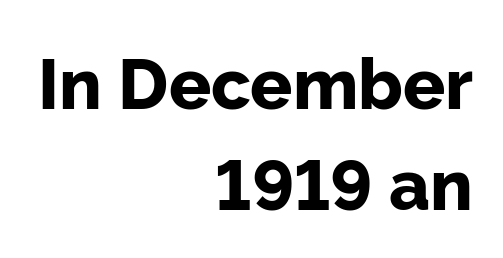
{"serif": "no", "italic": "no", "bold": "yes", "weight": "bold", "width": "normal", "stroke_contrast": "low", "x_height": "medium", "monospaced": "no", "underline": "no", "align": "right", "line_spacing": "normal", "line_spacing_ratio": 1.44, "letter_spacing": "normal", "letter_spacing_em": 0.0, "glyph_px": 70}
